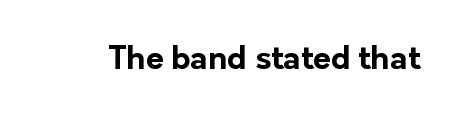
The image shows 32 px bold sans-serif type, upright; set normal letter spacing, not underlined; low stroke contrast and a medium x-height.
